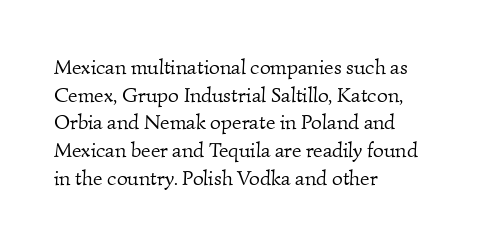
The image shows 21 px text type; set left-aligned, normal line spacing (1.32x), normal letter spacing, not underlined.
